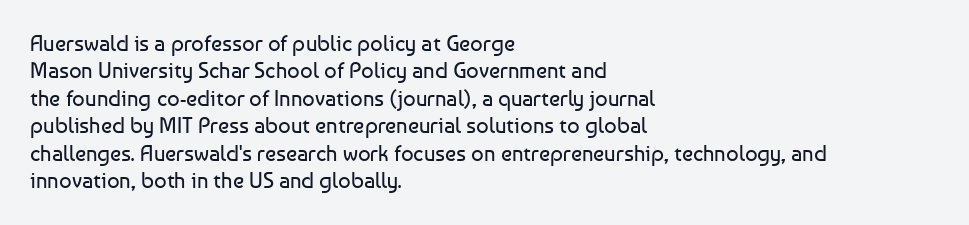
Counters stay open thanks to moderate or lighter strokes. All the whitespace from short lines collects on the right. Normally led — the rows are evenly, conventionally spaced. The glyphs are unaccompanied by any horizontal stroke below them.
